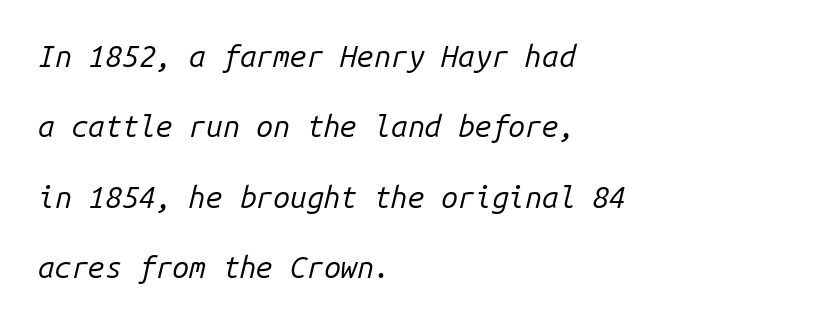
Characters are canted at an angle relative to the baseline's perpendicular. Plain, unruled lines of type. These lines are set flush left with a ragged right edge. This sample has the even, mechanical cadence of fixed-width lettering. Is the stroke heavy? The answer is a plain regular-or-lighter. The type is set solid horizontally, with unmodified tracking.
